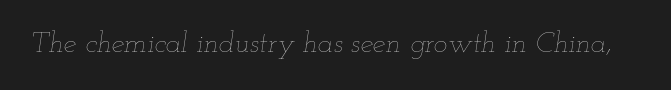
Anything drawn beneath the words? Only blank space. A quiet, ordinary-to-light weight characterises the typeface. In terms of posture, this sample is oblique. Proportional: the letters do not fall into vertical columns.
